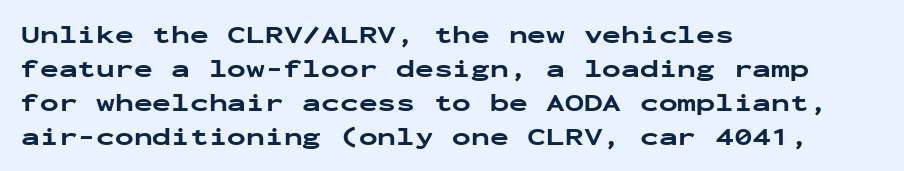
Q: Is the text bold? A: Yes.
Q: Is the text italic (slanted)? A: No, it is upright.
Q: Is the text underlined? A: No.
Q: How is the paragraph aligned? A: Left-aligned.
Q: Is the spacing between letters normal or unusually wide? A: Normal.
Q: Is the spacing between lines tight, normal or loose? A: Normal.
